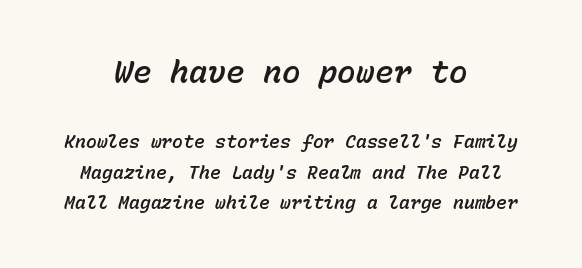
Q: Is the text italic (slanted)? A: Yes, it leans right by about 15 degrees.
Q: Is the text underlined? A: No.
Q: How is the paragraph aligned? A: Centered.
Q: Is the spacing between letters normal or unusually wide? A: Normal.
Q: Is the spacing between lines tight, normal or loose? A: Normal.
Q: Which block of text is set in a larger size, the first (top) or the second (bottom)? A: The first (top) one.
Q: Width (condensed, normal, or wide)? A: Normal.
Q: Stroke contrast? A: Low.
Q: x-height? A: Medium.
Q: Monospaced? A: Yes.
